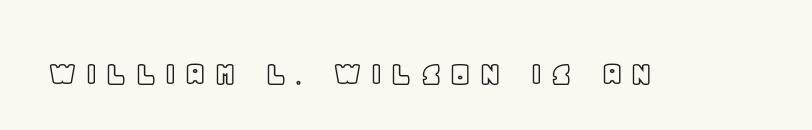
{"italic": "no", "width": "normal", "x_height": "large", "monospaced": "no", "underline": "no", "letter_spacing": "wide", "letter_spacing_em": 0.2, "glyph_px": 36}
